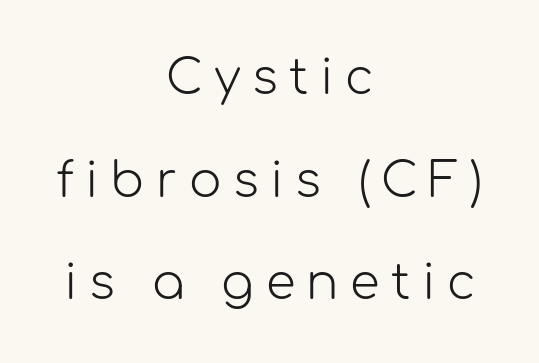
{"serif": "no", "italic": "no", "bold": "no", "weight": "light", "width": "normal", "stroke_contrast": "low", "x_height": "medium", "monospaced": "no", "underline": "no", "align": "center", "line_spacing": "loose", "line_spacing_ratio": 2.14, "letter_spacing": "wide", "letter_spacing_em": 0.24, "glyph_px": 48}
